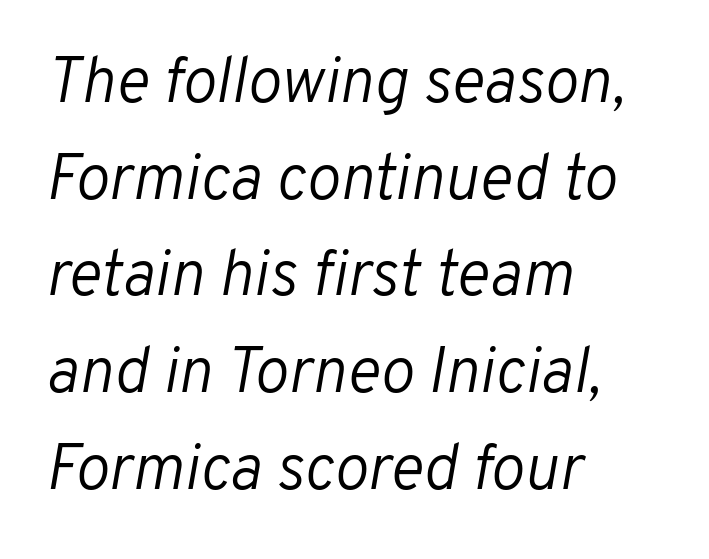
{"italic": "yes", "lean": "right", "slant_degrees": 10, "bold": "no", "weight": "light", "width": "normal", "stroke_contrast": "low", "x_height": "medium", "monospaced": "no", "underline": "no", "align": "left", "line_spacing": "normal", "line_spacing_ratio": 1.51, "letter_spacing": "normal", "letter_spacing_em": 0.0, "glyph_px": 64}
